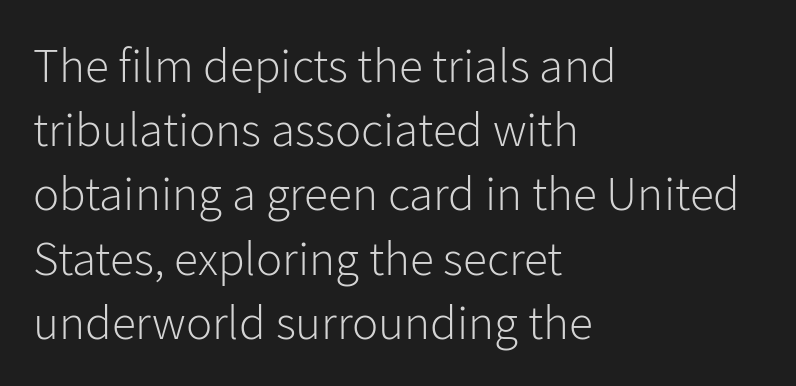
Q: Is the text bold? A: No.
Q: Is the text italic (slanted)? A: No, it is upright.
Q: Is the typeface a serif or a sans-serif typeface? A: Sans-serif.
Q: Is the text underlined? A: No.
Q: How is the paragraph aligned? A: Left-aligned.
Q: Is the spacing between letters normal or unusually wide? A: Normal.
Q: Is the spacing between lines tight, normal or loose? A: Normal.
Q: Width (condensed, normal, or wide)? A: Normal.
Q: Stroke contrast? A: Low.
Q: x-height? A: Medium.
Q: Monospaced? A: No.
